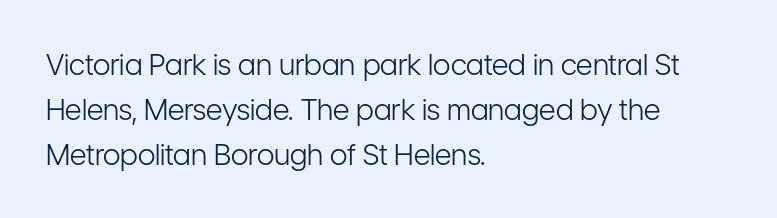
All the whitespace from short lines collects on the right. Is the letter spacing exaggerated? No — it looks like the ordinary default. Posture: vertical. Counters stay open thanks to moderate or lighter strokes.
